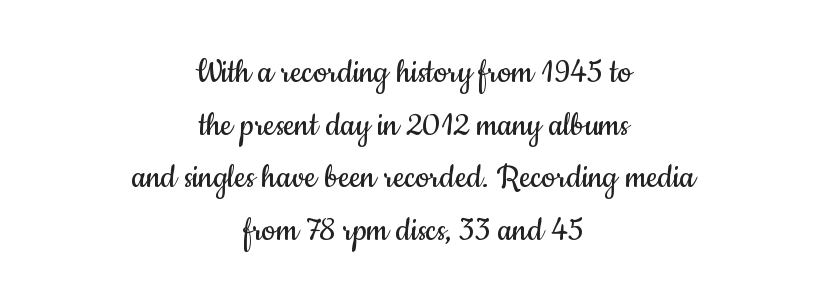
This is sans-serif lettering, the kind often seen on screens and signage. Plain, unruled lines of type. The letters sit at their default tracking, neither squeezed nor spread. These lines are rendered in a variable-pitch font.
